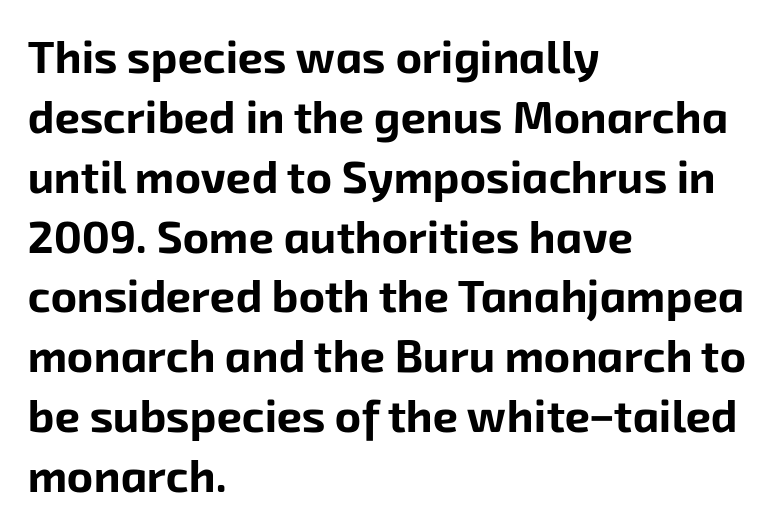
The image shows 45 px bold sans-serif type; set left-aligned, normal line spacing (1.33x), normal letter spacing, not underlined; low stroke contrast and a medium x-height.
